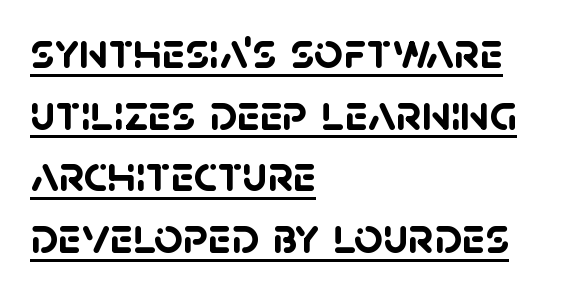
The rendering uses natural spacing where letterforms have individual widths. This is underlined copy, the kind a proofreader might mark for attention. The text was rendered using a sans face with plain stroke endings. Standard letterfit; no display-style spreading of the glyphs. Layout note: lines flush left. Set as a true bold cut, around the 700 mark.
